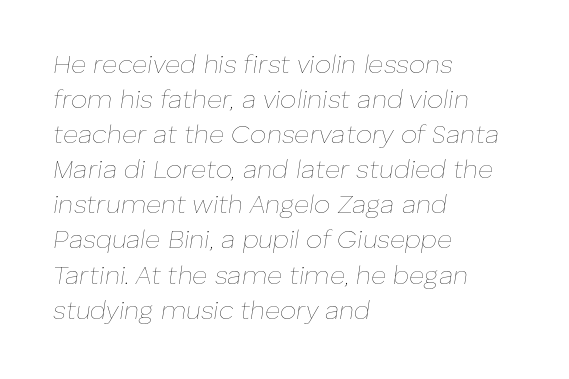
The image shows 26 px text type, italic (leaning right); set left-aligned, normal line spacing (1.35x), normal letter spacing, not underlined.
